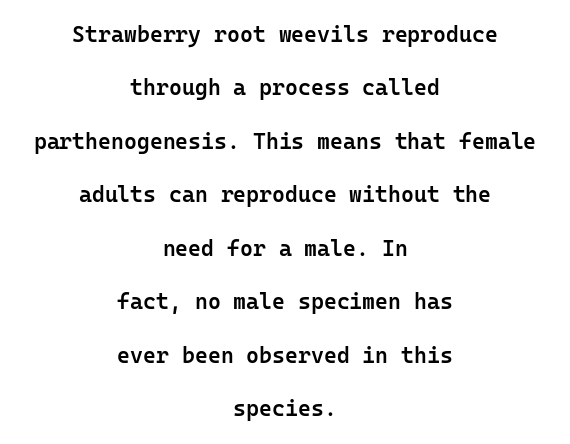
{"italic": "no", "bold": "semi", "underline": "no", "align": "center", "line_spacing": "loose", "line_spacing_ratio": 2.43, "letter_spacing": "normal", "letter_spacing_em": 0.0, "glyph_px": 22}
